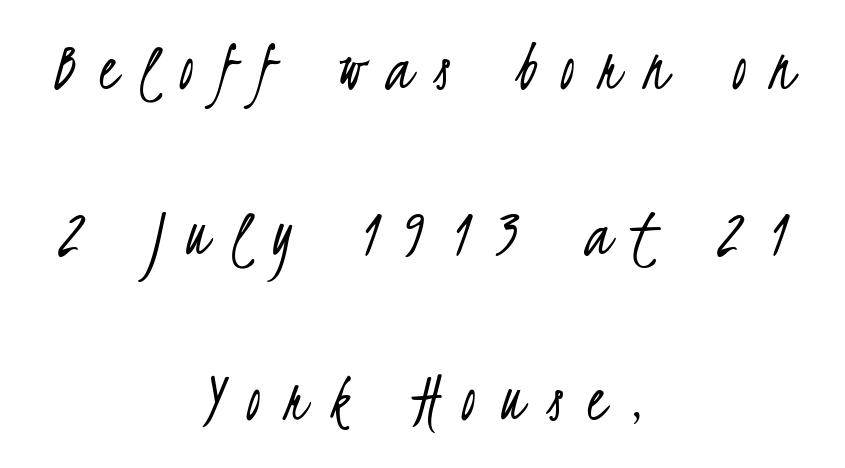
{"serif": "no", "bold": "no", "weight": "light", "width": "condensed", "stroke_contrast": "low", "x_height": "small", "monospaced": "no", "underline": "no", "align": "center", "line_spacing": "loose", "line_spacing_ratio": 2.27, "letter_spacing": "wide", "letter_spacing_em": 0.33, "glyph_px": 73}
